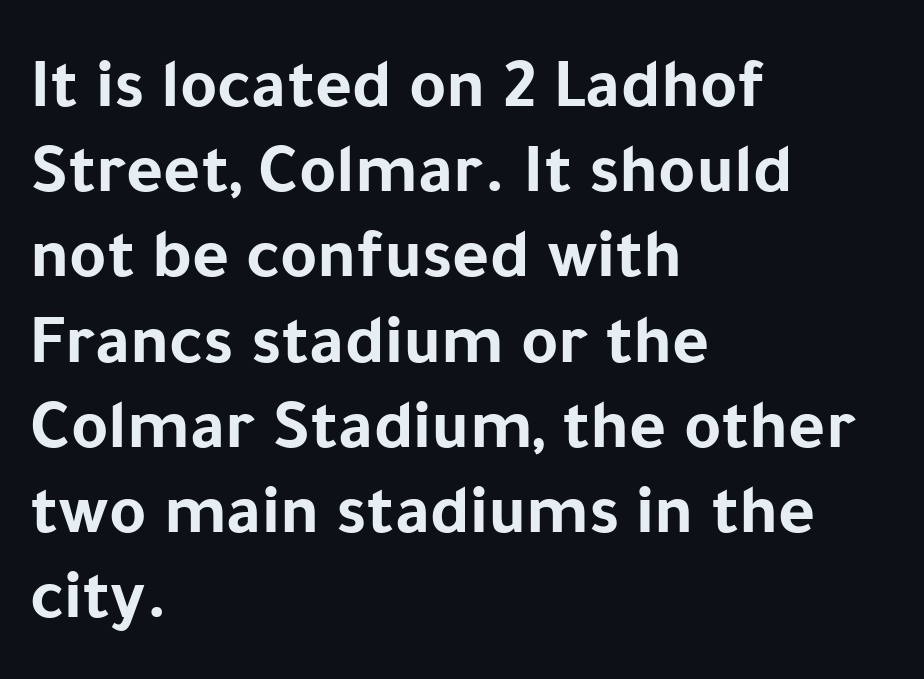
The rendering uses natural spacing where letterforms have individual widths. In terms of letterspacing, this is plain default setting. The font family rendered here belongs to the sans-serif group. Summary of weight: heavy, a full bold. The strip under each line holds only bare page. Typeset ragged right — the left edge is the straight one.
